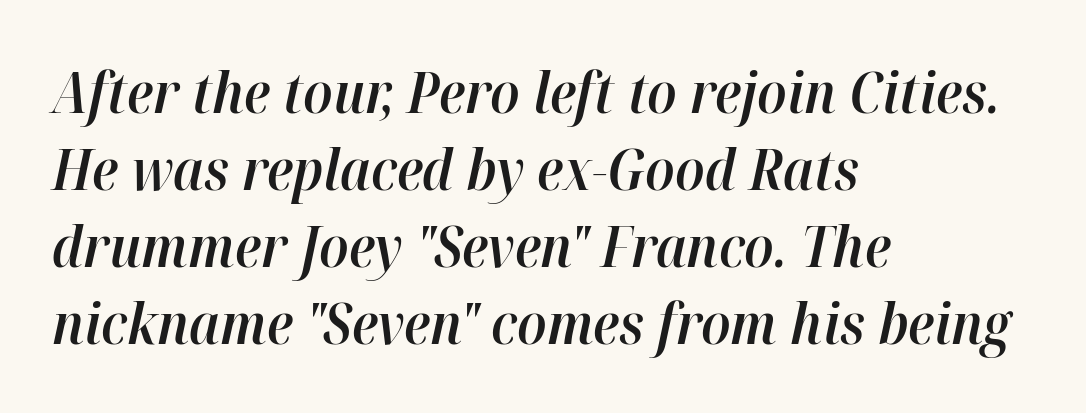
{"italic": "yes", "lean": "right", "slant_degrees": 12, "bold": "semi", "weight": "semibold", "width": "normal", "stroke_contrast": "high", "x_height": "medium", "monospaced": "no", "underline": "no", "align": "left", "line_spacing": "normal", "line_spacing_ratio": 1.35, "letter_spacing": "normal", "letter_spacing_em": 0.0, "glyph_px": 57}
